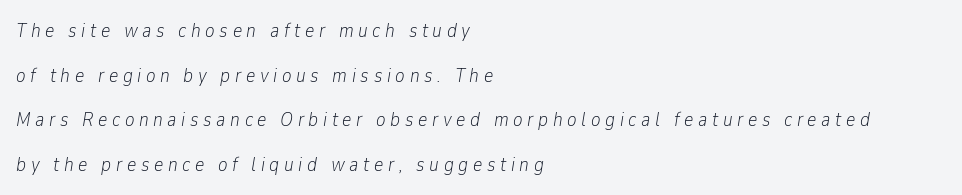
{"italic": "yes", "lean": "right", "slant_degrees": 9, "bold": "no", "underline": "no", "align": "left", "line_spacing": "loose", "line_spacing_ratio": 2.23, "letter_spacing": "wide", "letter_spacing_em": 0.23, "glyph_px": 20}
